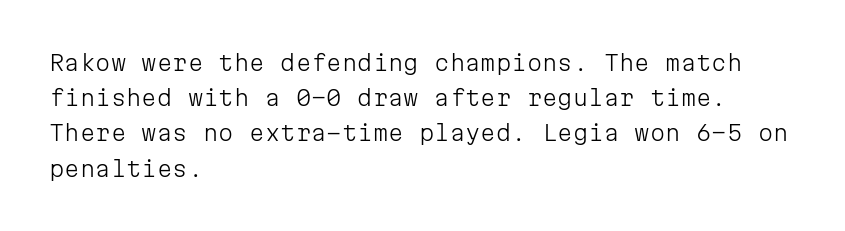
The image shows 22 px text type, upright; set left-aligned, normal line spacing (1.6x), normal letter spacing, not underlined.
